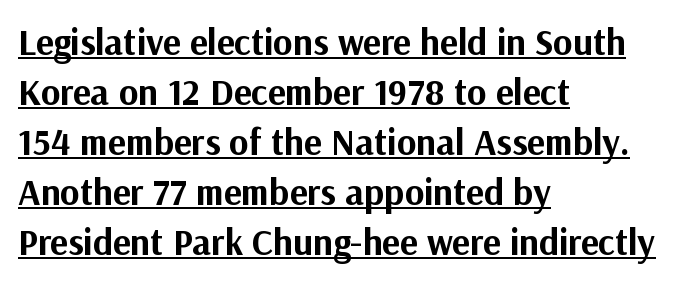
The image shows 37 px bold sans-serif type, upright; set left-aligned, normal line spacing (1.35x), normal letter spacing, underlined; medium stroke contrast and a medium x-height.
